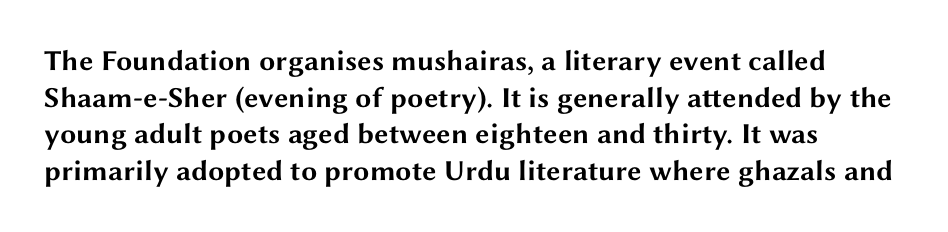
The image shows 29 px bold, wide sans-serif type, upright; set normal line spacing (1.26x), normal letter spacing, not underlined; medium stroke contrast and a medium x-height.
